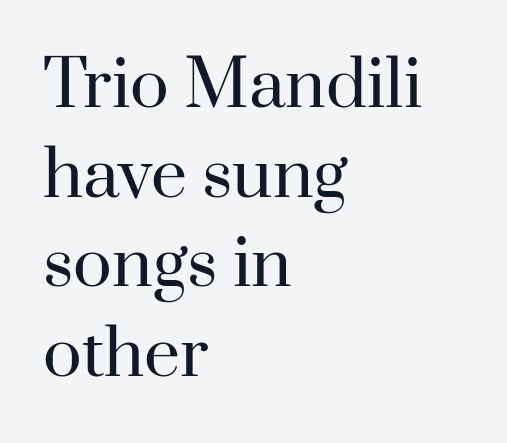
{"serif": "yes", "italic": "no", "bold": "no", "weight": "regular", "width": "normal", "stroke_contrast": "high", "x_height": "small", "monospaced": "no", "underline": "no", "align": "left", "line_spacing": "normal", "line_spacing_ratio": 1.4, "letter_spacing": "normal", "letter_spacing_em": 0.0, "glyph_px": 64}
